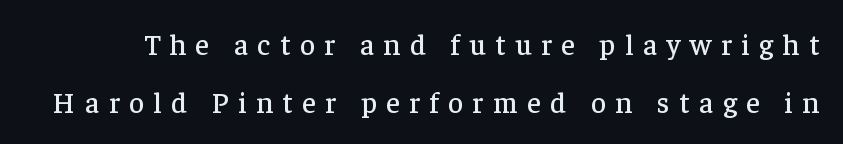
Here the glyphs are tracked loosely, breaking word shapes into spaced letters. A typesetter would call this proportional, since set widths differ per character. Vertically, the passage feels expansive, rows floating well apart. Typographically, this falls in the serif category. In terms of posture, this sample is upright. Check under the words: just untouched page.
